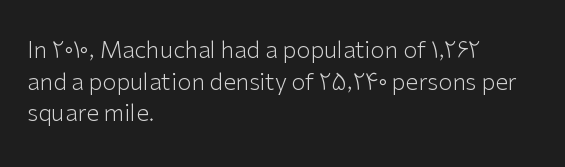
{"italic": "no", "bold": "no", "underline": "no", "align": "left", "line_spacing": "normal", "line_spacing_ratio": 1.37, "letter_spacing": "normal", "letter_spacing_em": 0.0, "glyph_px": 23}
